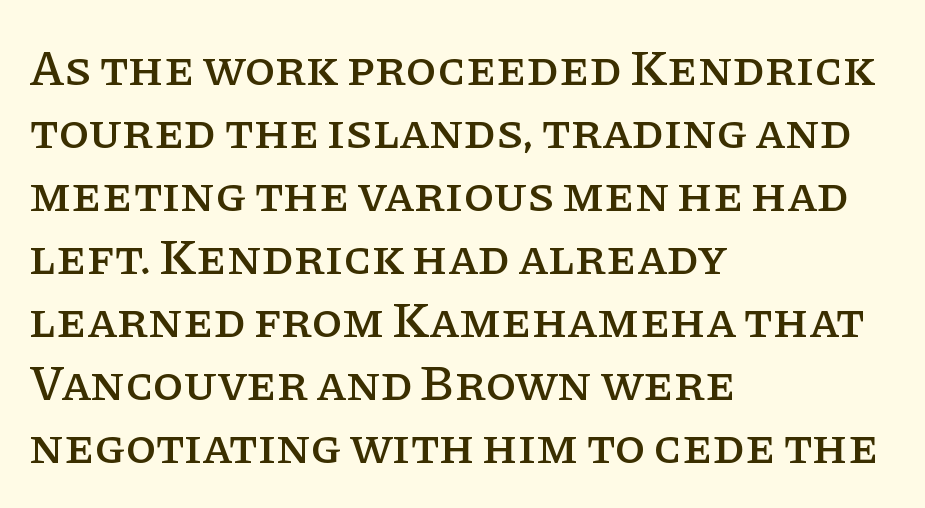
The image shows 50 px serif type, upright; set left-aligned, normal line spacing (1.26x), normal letter spacing, not underlined; low stroke contrast and a large x-height.
